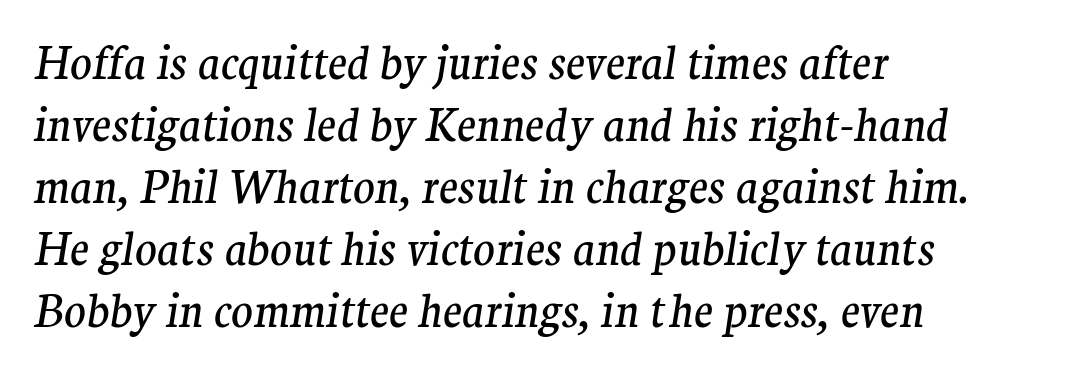
Heft: none added — not bold. Notice how the stems are inclined rather than vertical — that's the hallmark of italics. You could call the tracking neutral — neither tight nor loose. This sample uses a serif face. The typesetter chose a ragged-right arrangement here. Think of a printed novel: that variable character pitch is what you see here.
